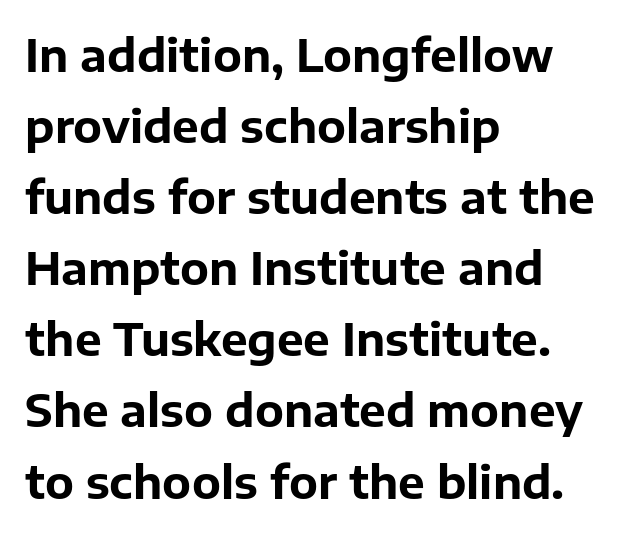
Q: Is the text bold? A: Yes.
Q: Is the text italic (slanted)? A: No, it is upright.
Q: Is the typeface a serif or a sans-serif typeface? A: Sans-serif.
Q: Is the text underlined? A: No.
Q: How is the paragraph aligned? A: Left-aligned.
Q: Is the spacing between letters normal or unusually wide? A: Normal.
Q: Is the spacing between lines tight, normal or loose? A: Normal.
Q: Width (condensed, normal, or wide)? A: Normal.
Q: Stroke contrast? A: Low.
Q: x-height? A: Medium.
Q: Monospaced? A: No.
